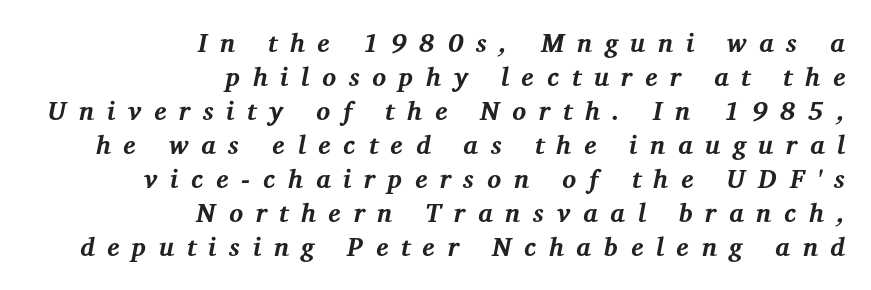
{"italic": "yes", "lean": "right", "slant_degrees": 12, "bold": "yes", "underline": "no", "align": "right", "line_spacing": "normal", "line_spacing_ratio": 1.31, "letter_spacing": "wide", "letter_spacing_em": 0.49, "glyph_px": 26}
